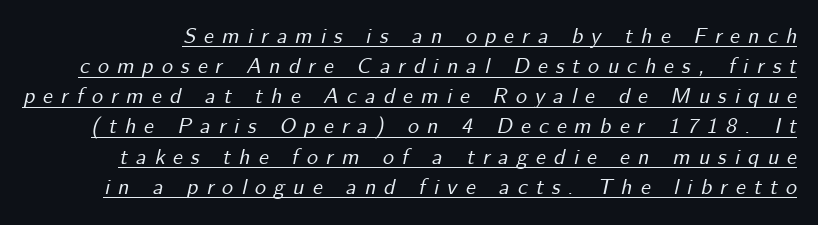
The image shows 22 px text type, italic (leaning right); set normal line spacing (1.37x), unusually wide letter spacing (+0.37 em), underlined.
